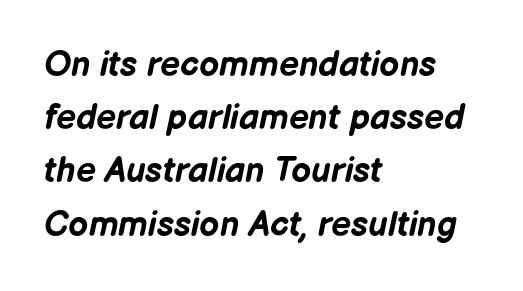
The image shows 35 px bold type, italic (leaning right); set left-aligned, normal line spacing (1.52x), normal letter spacing, not underlined; low stroke contrast and a medium x-height.
